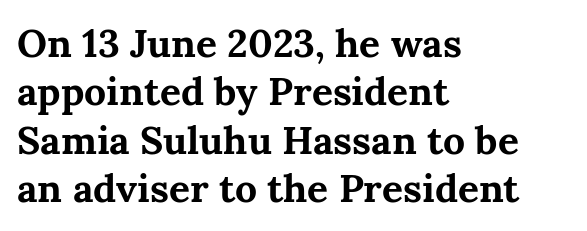
{"serif": "yes", "italic": "no", "bold": "yes", "weight": "bold", "width": "normal", "stroke_contrast": "medium", "x_height": "medium", "monospaced": "no", "underline": "no", "align": "left", "line_spacing_ratio": 1.24, "letter_spacing": "normal", "letter_spacing_em": 0.0, "glyph_px": 39}
